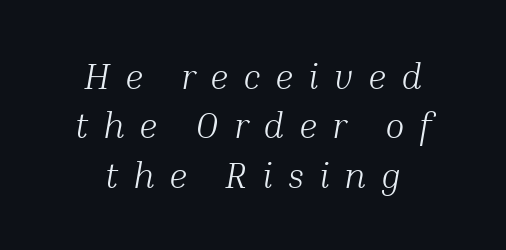
Would a proofreader flag this as italicized? Yes. This sample has the flowing, uneven cadence of proportional lettering. Unlike a clean sans, this face finishes its strokes with serifs. If you folded the block vertically in half, each line would mirror itself in length.
